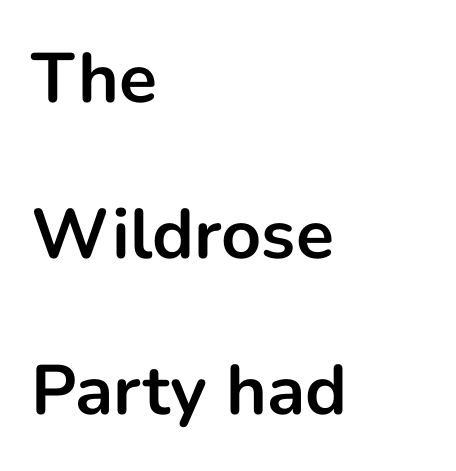
{"serif": "no", "italic": "no", "bold": "yes", "weight": "bold", "width": "normal", "stroke_contrast": "low", "x_height": "medium", "monospaced": "no", "underline": "no", "align": "left", "line_spacing": "loose", "line_spacing_ratio": 2.23, "letter_spacing": "normal", "letter_spacing_em": 0.0, "glyph_px": 70}
